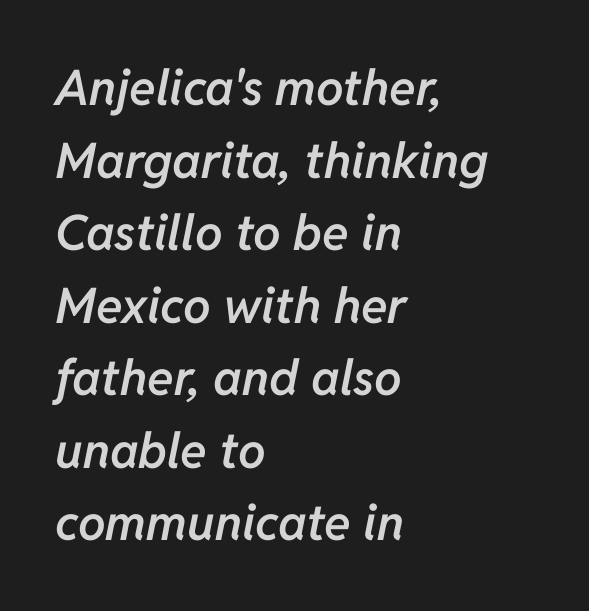
Q: Is the text bold? A: Semi-bold.
Q: Is the text italic (slanted)? A: Yes, it leans right by about 11 degrees.
Q: Is the text underlined? A: No.
Q: How is the paragraph aligned? A: Left-aligned.
Q: Is the spacing between letters normal or unusually wide? A: Normal.
Q: Is the spacing between lines tight, normal or loose? A: Normal.
Q: Width (condensed, normal, or wide)? A: Normal.
Q: Stroke contrast? A: Low.
Q: x-height? A: Medium.
Q: Monospaced? A: No.
